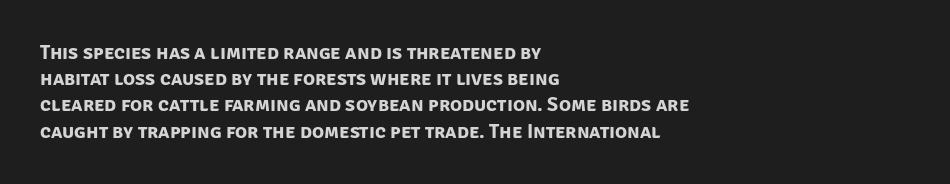
Q: Is the text bold? A: Yes.
Q: Is the text underlined? A: No.
Q: How is the paragraph aligned? A: Left-aligned.
Q: Is the spacing between letters normal or unusually wide? A: Normal.
Q: Is the spacing between lines tight, normal or loose? A: Normal.
